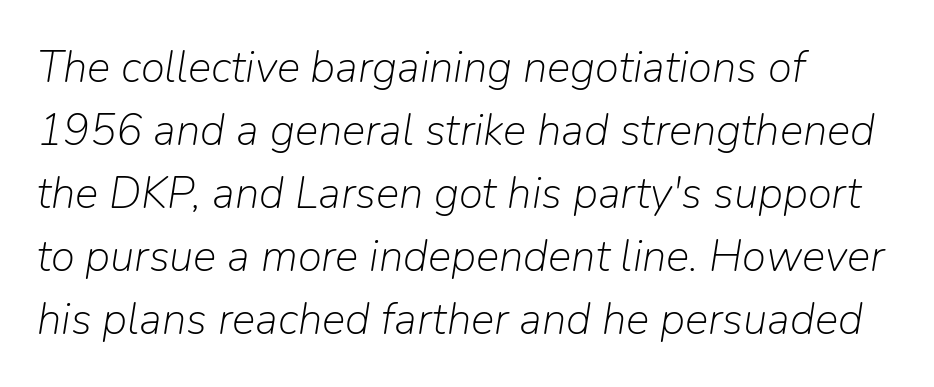
The image shows 44 px light type, italic (leaning right); set left-aligned, normal line spacing (1.43x), normal letter spacing, not underlined; low stroke contrast and a medium x-height.
